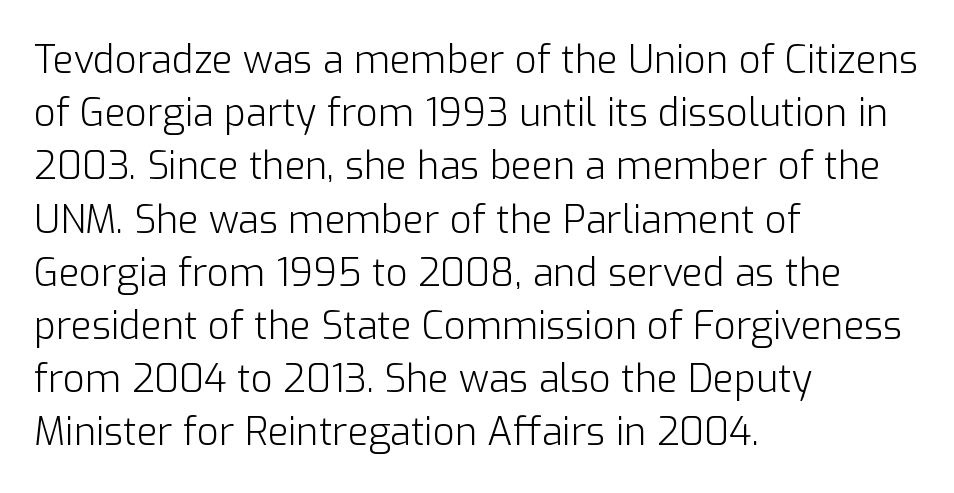
If you measured baseline to baseline, you'd find a middling distance. Is the block centered? No — it sits flush against the left margin. This rendering employs a face without finishing strokes, i.e., a sans-serif. The tracking reads as untouched default to a designer's eye. Has an underline been added? It has not. The rendering uses natural spacing where letterforms have individual widths.
